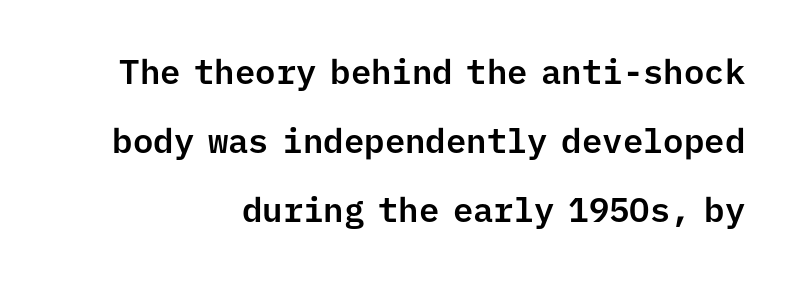
{"serif": "no", "italic": "no", "width": "normal", "stroke_contrast": "low", "x_height": "medium", "monospaced": "yes", "underline": "no", "align": "right", "line_spacing": "loose", "line_spacing_ratio": 2.03, "letter_spacing": "normal", "letter_spacing_em": 0.0, "glyph_px": 34}
